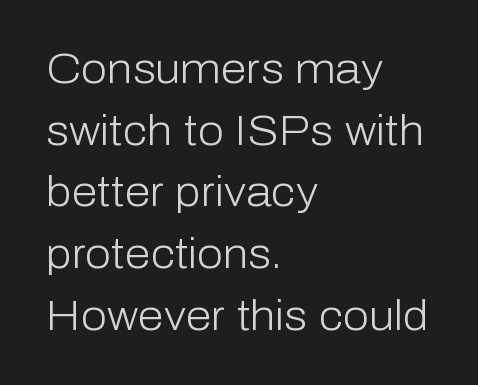
The image shows 42 px light sans-serif type, upright; set left-aligned, normal line spacing (1.47x), normal letter spacing, not underlined; low stroke contrast and a medium x-height.
